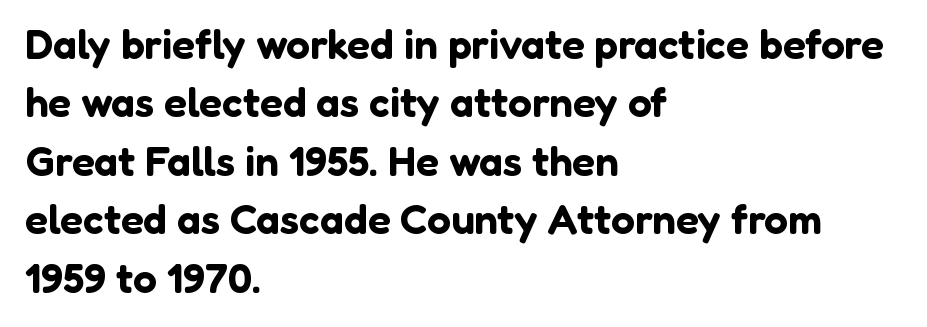
The font's upright variant was chosen for this text. The letterforms sit shoulder to shoulder at normal distance. A clean baseline with only descenders dipping below it. Is this a fixed-width face? No — the glyphs have proportional, varying widths.
